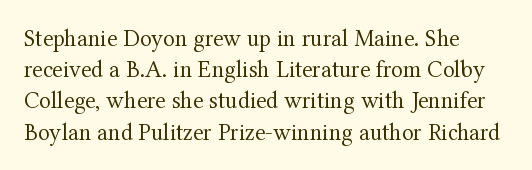
The ragged edge is on the right, which tells us the setting is flush left. The passage shown is not underscored anywhere. These lines were composed using upright roman letters. This sample uses plain, unmodified letter spacing. Reading down the column, the eye jumps a familiar distance to each next line.
